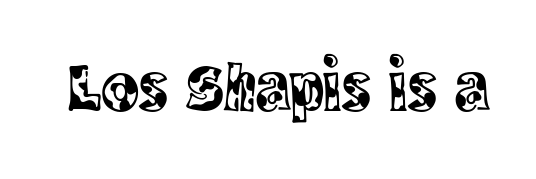
Honestly, the letter spacing is just normal — you wouldn't notice it. A clean baseline with only descenders dipping below it. This rendering employs a face with finishing strokes, i.e., a serif. Is this a fixed-width face? No — the glyphs have proportional, varying widths. Ascenders rise straight up at ninety degrees.
